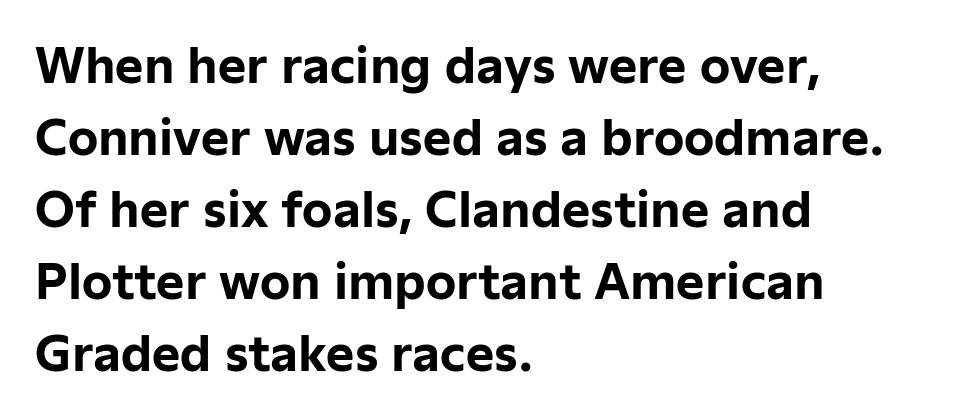
Designer's note — italics off, roman on. Reading down the column, the eye jumps a familiar distance to each next line. Is the letter spacing exaggerated? No — it looks like the ordinary default. The passage shown is not underscored anywhere. Varying glyph widths throughout — classic text-font behaviour.
